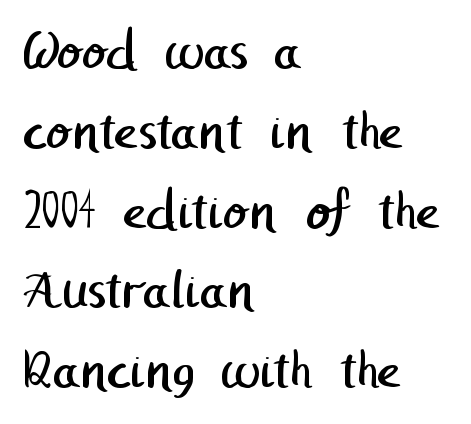
{"serif": "no", "bold": "no", "weight": "regular", "width": "normal", "stroke_contrast": "low", "x_height": "medium", "underline": "no", "align": "left", "line_spacing": "normal", "line_spacing_ratio": 1.4, "letter_spacing": "normal", "letter_spacing_em": 0.0, "glyph_px": 57}
